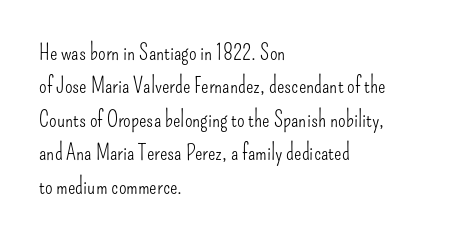
The image shows 22 px text type, upright; set left-aligned, normal line spacing (1.52x), normal letter spacing, not underlined.
